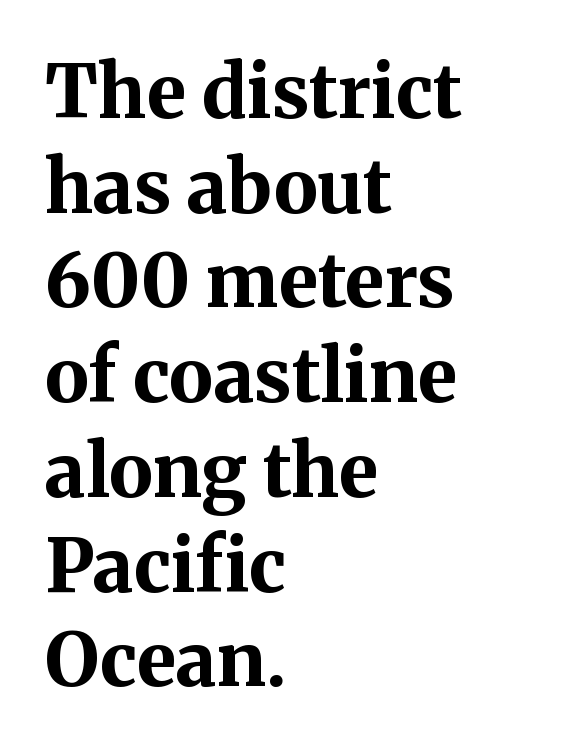
Q: Is the text bold? A: Yes.
Q: Is the text italic (slanted)? A: No, it is upright.
Q: Is the typeface a serif or a sans-serif typeface? A: Serif.
Q: Is the text underlined? A: No.
Q: How is the paragraph aligned? A: Left-aligned.
Q: Is the spacing between letters normal or unusually wide? A: Normal.
Q: Is the spacing between lines tight, normal or loose? A: Normal.
Q: Width (condensed, normal, or wide)? A: Normal.
Q: Stroke contrast? A: Medium.
Q: x-height? A: Medium.
Q: Monospaced? A: No.
